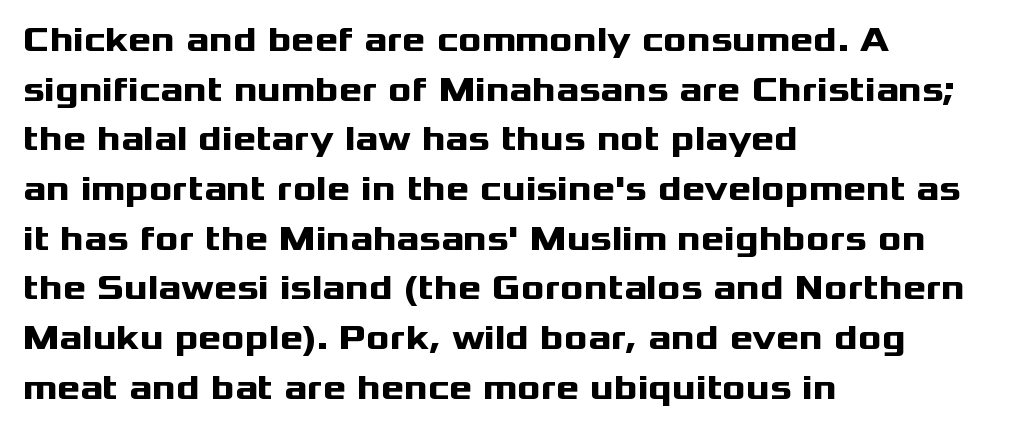
The image shows 35 px heavy, wide sans-serif type, upright; set left-aligned, normal line spacing (1.42x), normal letter spacing, not underlined; medium stroke contrast and a medium x-height.
